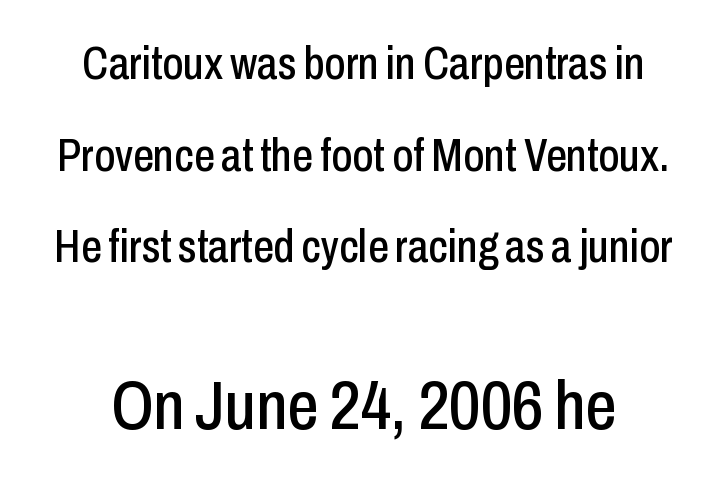
The image shows 69 px condensed sans-serif type, upright; set loose line spacing (1.99x), normal letter spacing, not underlined; the second (bottom) block is 1.5x larger; low stroke contrast and a medium x-height.
